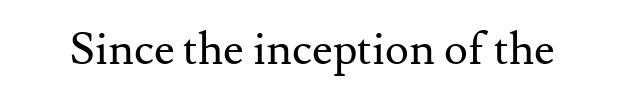
Q: Is the text bold? A: No.
Q: Is the text italic (slanted)? A: No, it is upright.
Q: Is the typeface a serif or a sans-serif typeface? A: Serif.
Q: Is the text underlined? A: No.
Q: Is the spacing between letters normal or unusually wide? A: Normal.
Q: Width (condensed, normal, or wide)? A: Normal.
Q: Stroke contrast? A: Medium.
Q: x-height? A: Small.
Q: Monospaced? A: No.
